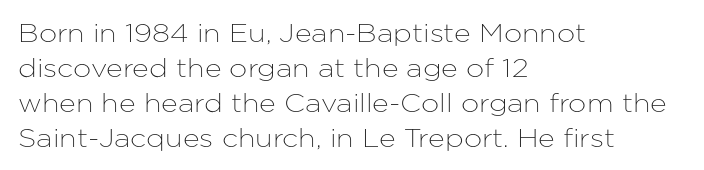
{"italic": "no", "underline": "no", "align": "left", "line_spacing": "normal", "line_spacing_ratio": 1.34, "letter_spacing": "normal", "letter_spacing_em": 0.0, "glyph_px": 26}
